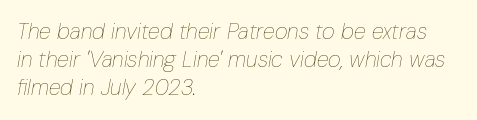
Q: Is the text bold? A: No.
Q: Is the text italic (slanted)? A: Yes, it leans right by about 10 degrees.
Q: Is the text underlined? A: No.
Q: How is the paragraph aligned? A: Left-aligned.
Q: Is the spacing between letters normal or unusually wide? A: Normal.
Q: Is the spacing between lines tight, normal or loose? A: Normal.
